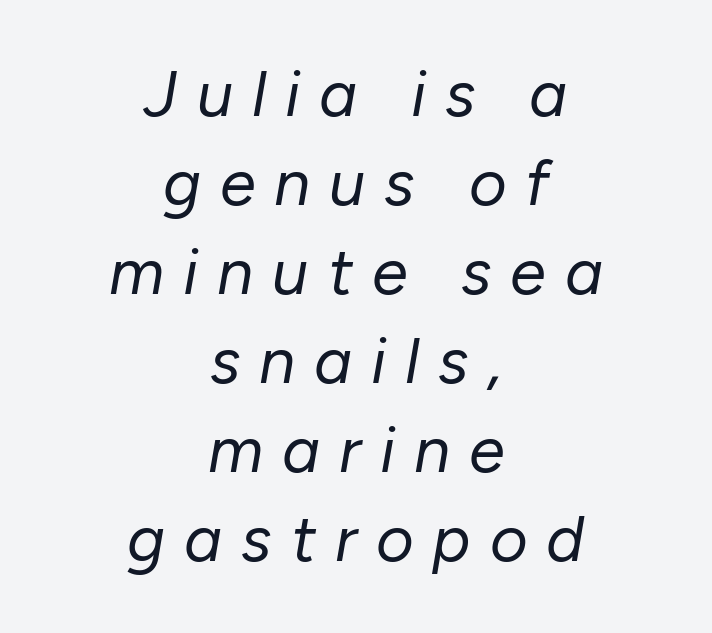
The image shows 65 px regular-weight type, italic (leaning right); set centered, normal line spacing (1.37x), unusually wide letter spacing (+0.29 em), not underlined; low stroke contrast and a medium x-height.
